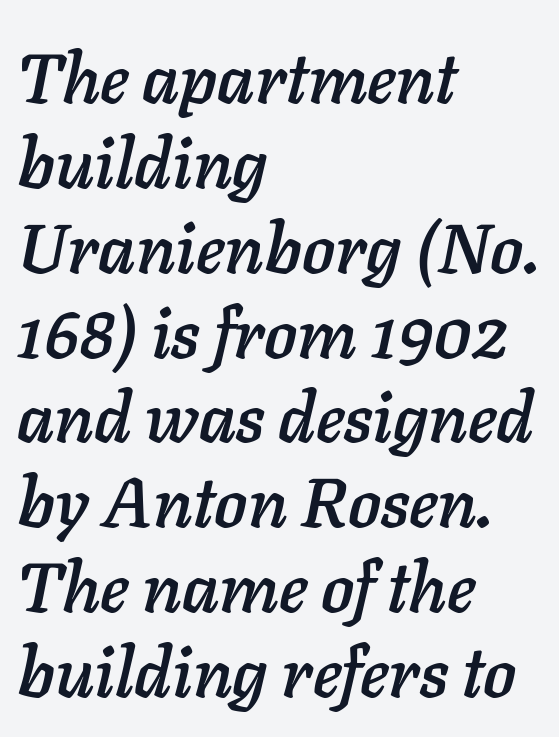
{"italic": "yes", "lean": "right", "slant_degrees": 11, "width": "normal", "stroke_contrast": "low", "x_height": "medium", "monospaced": "no", "underline": "no", "align": "left", "line_spacing_ratio": 1.23, "letter_spacing": "normal", "letter_spacing_em": 0.0, "glyph_px": 69}
